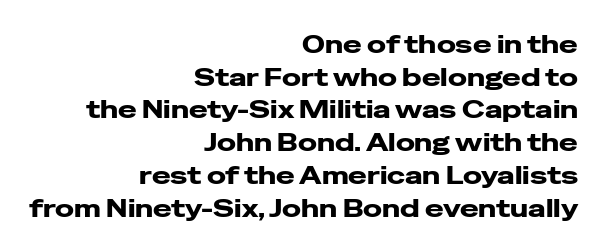
The line texture is even and compact thanks to regular tracking. Is the block centered? No — it sits flush against the right margin. The letters stand straight up with perfectly vertical stems. The block of text has a typical density, with ordinary space between rows.
